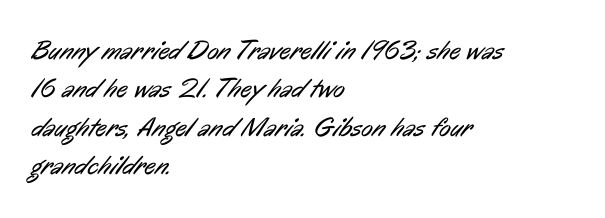
Typeset ragged right — the left edge is the straight one. Clear beneath every line of the passage. Vertically, the passage feels balanced, rows spaced as you'd expect. Letter spacing: default. Bold? No — there's no thickening of the strokes.
